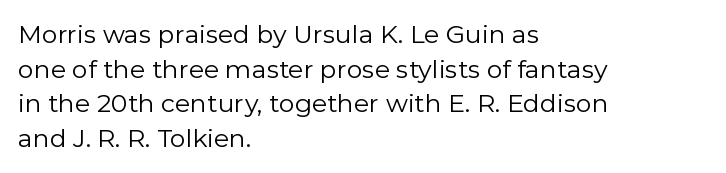
The image shows 25 px text type, upright; set left-aligned, normal line spacing (1.39x), normal letter spacing, not underlined.
